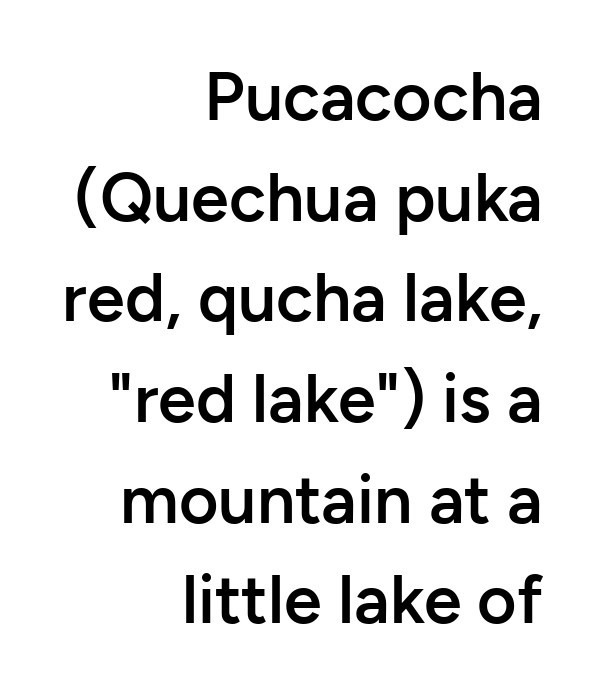
{"serif": "no", "italic": "no", "bold": "semi", "weight": "semibold", "width": "normal", "stroke_contrast": "low", "x_height": "medium", "monospaced": "no", "underline": "no", "align": "right", "line_spacing": "normal", "line_spacing_ratio": 1.48, "letter_spacing": "normal", "letter_spacing_em": 0.0, "glyph_px": 68}
